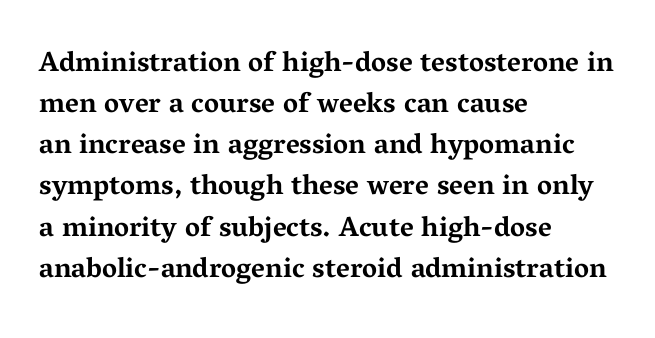
What stands out about the letter spacing? Nothing — it is the standard amount. Classification — serif. The face used here is proportionally spaced, like ordinary book or web type. Horizontal alignment here is leftward, the default for most running prose.
